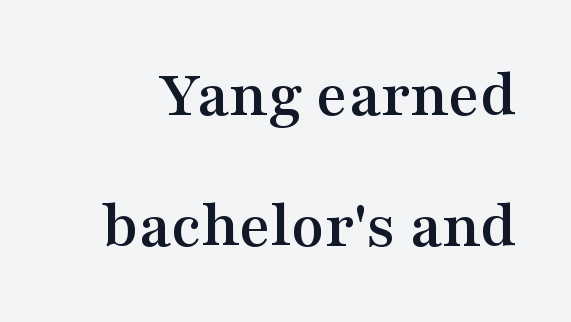
Q: Is the text italic (slanted)? A: No, it is upright.
Q: Is the typeface a serif or a sans-serif typeface? A: Serif.
Q: Is the text underlined? A: No.
Q: Is the spacing between letters normal or unusually wide? A: Normal.
Q: Is the spacing between lines tight, normal or loose? A: Loose.
Q: Width (condensed, normal, or wide)? A: Wide.
Q: Stroke contrast? A: Medium.
Q: x-height? A: Medium.
Q: Monospaced? A: No.
